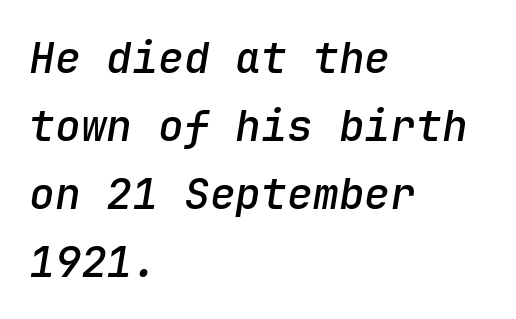
The image shows 43 px semibold type, italic (leaning right), monospaced; set left-aligned, normal line spacing (1.58x), normal letter spacing, not underlined; low stroke contrast and a medium x-height.
